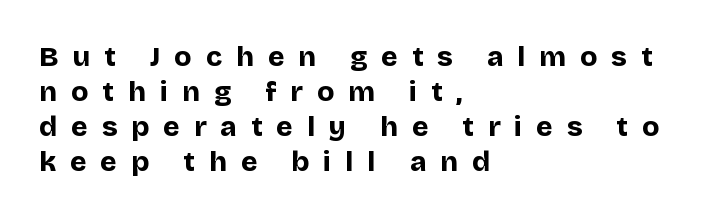
The image shows 28 px bold sans-serif type, upright; set left-aligned, normal line spacing (1.25x), unusually wide letter spacing (+0.5 em), not underlined; low stroke contrast and a large x-height.
